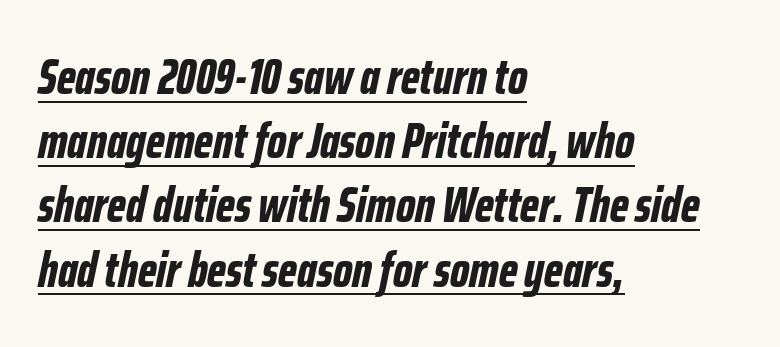
Q: Is the text bold? A: Yes.
Q: Is the text italic (slanted)? A: Yes, it leans right by about 12 degrees.
Q: Is the text underlined? A: Yes.
Q: How is the paragraph aligned? A: Left-aligned.
Q: Is the spacing between letters normal or unusually wide? A: Normal.
Q: Is the spacing between lines tight, normal or loose? A: Normal.
Q: Width (condensed, normal, or wide)? A: Condensed.
Q: Stroke contrast? A: Low.
Q: x-height? A: Medium.
Q: Monospaced? A: No.
